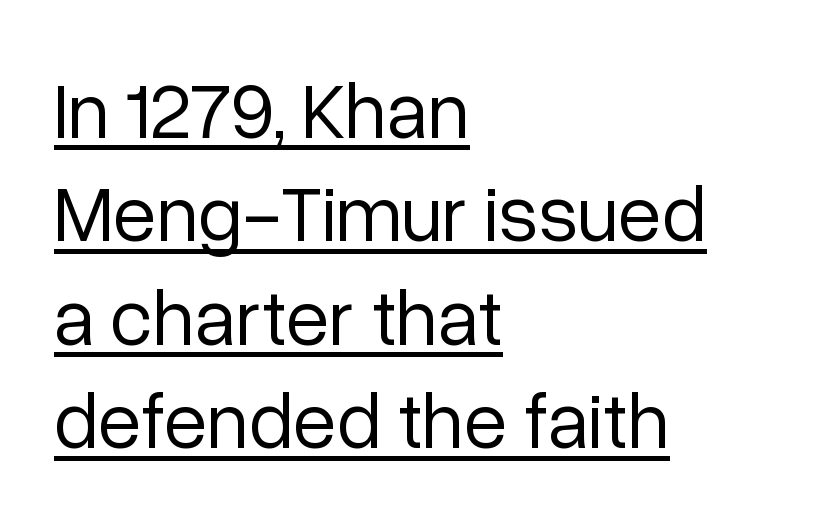
{"serif": "no", "italic": "no", "bold": "no", "weight": "regular", "width": "normal", "stroke_contrast": "low", "x_height": "medium", "monospaced": "no", "underline": "yes", "align": "left", "line_spacing": "normal", "line_spacing_ratio": 1.31, "letter_spacing": "normal", "letter_spacing_em": 0.0, "glyph_px": 79}
